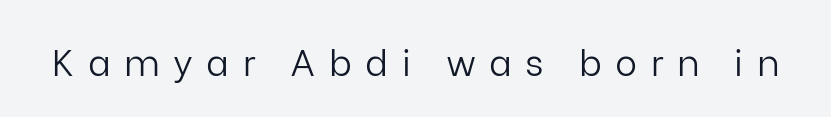
Serifs: no, the terminals of the letterforms are clean. The font's upright variant was chosen for this text. The space directly below the letters is spotless. The typeface has the unassuming heft of standard copy or less. Note the varied advance widths — an 'i' is clearly narrower than an 'm'.
